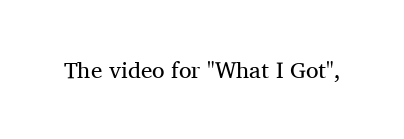
Q: Is the text bold? A: No.
Q: Is the text italic (slanted)? A: No, it is upright.
Q: Is the text underlined? A: No.
Q: Is the spacing between letters normal or unusually wide? A: Normal.
